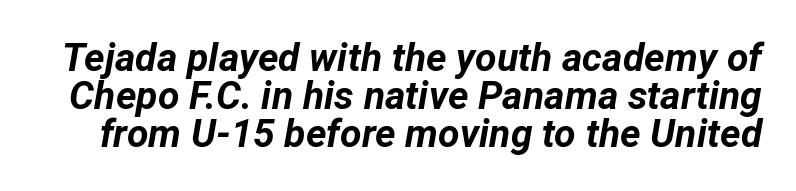
Q: Is the text bold? A: Yes.
Q: Is the text italic (slanted)? A: Yes, it leans right by about 12 degrees.
Q: Is the text underlined? A: No.
Q: Is the spacing between letters normal or unusually wide? A: Normal.
Q: Is the spacing between lines tight, normal or loose? A: Tight.
Q: Width (condensed, normal, or wide)? A: Normal.
Q: Stroke contrast? A: Low.
Q: x-height? A: Medium.
Q: Monospaced? A: No.
